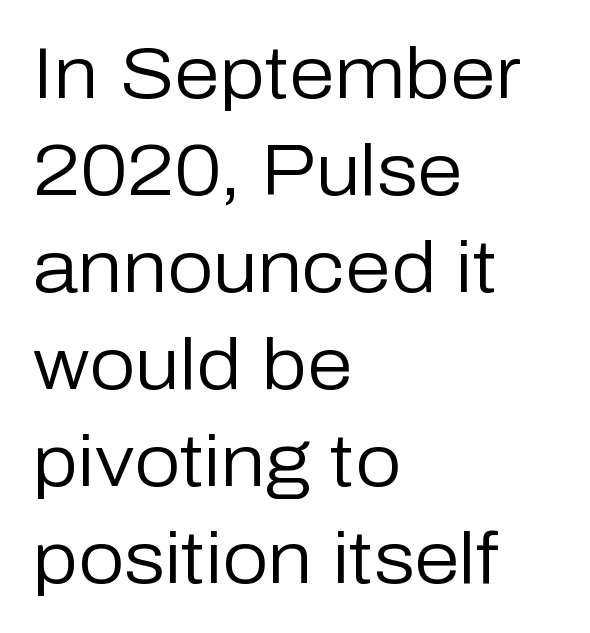
The image shows 73 px regular-weight sans-serif type, upright; set left-aligned, normal line spacing (1.33x), normal letter spacing, not underlined; low stroke contrast and a medium x-height.
